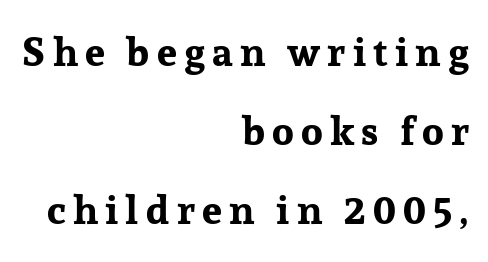
The image shows 40 px bold serif type, upright; set right-aligned, loose line spacing (1.98x), not underlined; low stroke contrast and a medium x-height.
